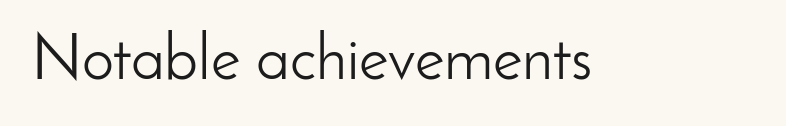
Q: Is the text bold? A: No.
Q: Is the text italic (slanted)? A: No, it is upright.
Q: Is the typeface a serif or a sans-serif typeface? A: Sans-serif.
Q: Is the text underlined? A: No.
Q: Is the spacing between letters normal or unusually wide? A: Normal.
Q: Width (condensed, normal, or wide)? A: Normal.
Q: Stroke contrast? A: Low.
Q: x-height? A: Small.
Q: Monospaced? A: No.
